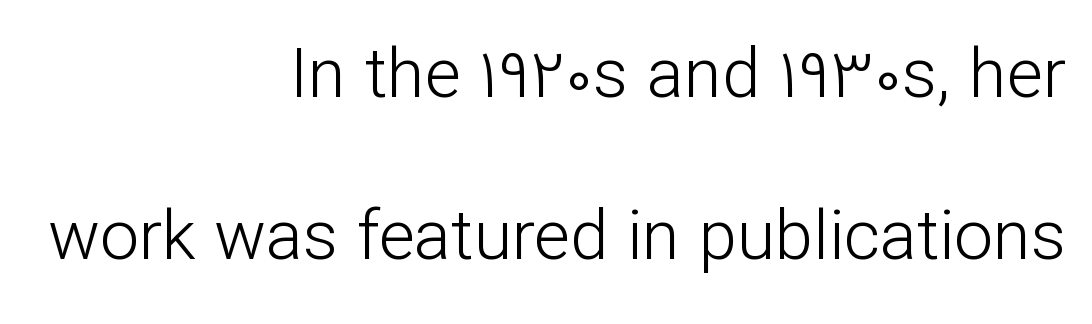
Underline: absent. Inter-character spacing is left at the font's built-in metrics. Proportional: the letters do not fall into vertical columns. Note: no serifs on the glyphs. Notice the wide empty band between every row — that's loose leading. One-word summary of the alignment: right.
